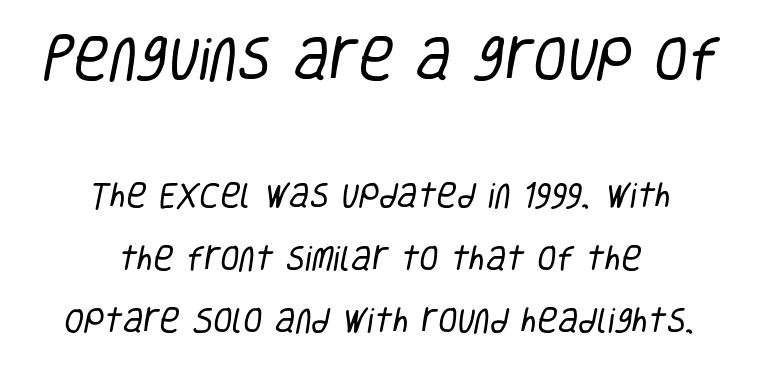
The image shows 49 px regular-weight, condensed sans-serif type; set centered, loose line spacing (2.23x), normal letter spacing, not underlined; the first (top) block is 1.75x larger; low stroke contrast and a large x-height.
